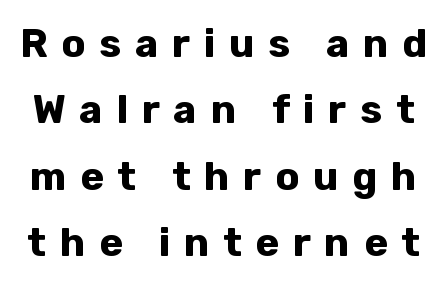
The image shows 40 px bold sans-serif type, upright; set normal line spacing (1.66x), unusually wide letter spacing (+0.34 em), not underlined; low stroke contrast and a medium x-height.
